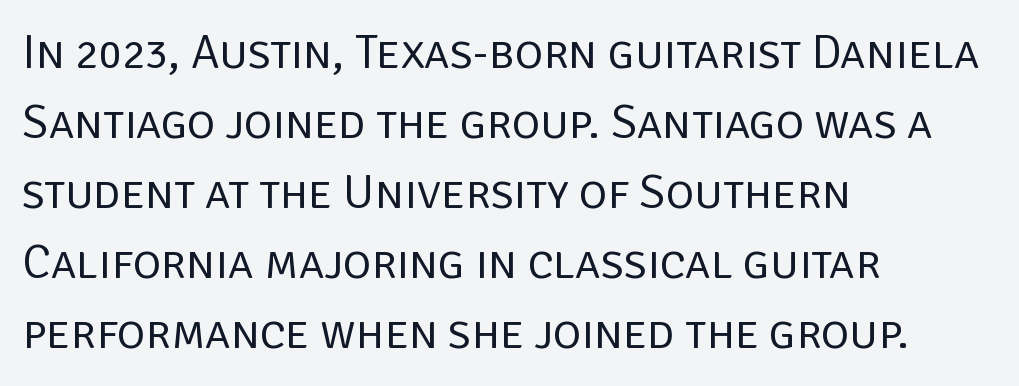
Q: Is the text bold? A: No.
Q: Is the text italic (slanted)? A: No, it is upright.
Q: Is the typeface a serif or a sans-serif typeface? A: Sans-serif.
Q: Is the text underlined? A: No.
Q: How is the paragraph aligned? A: Left-aligned.
Q: Is the spacing between letters normal or unusually wide? A: Normal.
Q: Is the spacing between lines tight, normal or loose? A: Normal.
Q: Width (condensed, normal, or wide)? A: Normal.
Q: Stroke contrast? A: Low.
Q: x-height? A: Large.
Q: Monospaced? A: No.
